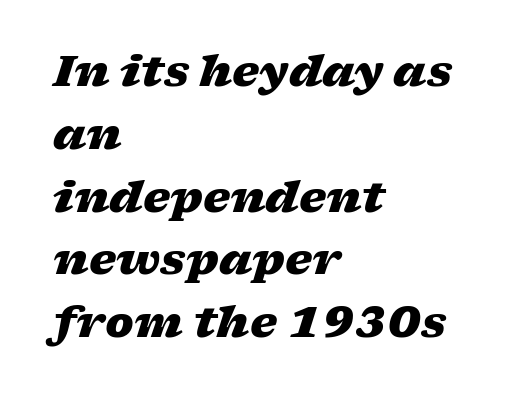
Q: Is the text bold? A: Yes.
Q: Is the text italic (slanted)? A: Yes, it leans right by about 17 degrees.
Q: Is the text underlined? A: No.
Q: How is the paragraph aligned? A: Left-aligned.
Q: Is the spacing between letters normal or unusually wide? A: Normal.
Q: Is the spacing between lines tight, normal or loose? A: Normal.
Q: Width (condensed, normal, or wide)? A: Wide.
Q: Stroke contrast? A: Low.
Q: x-height? A: Medium.
Q: Monospaced? A: No.
